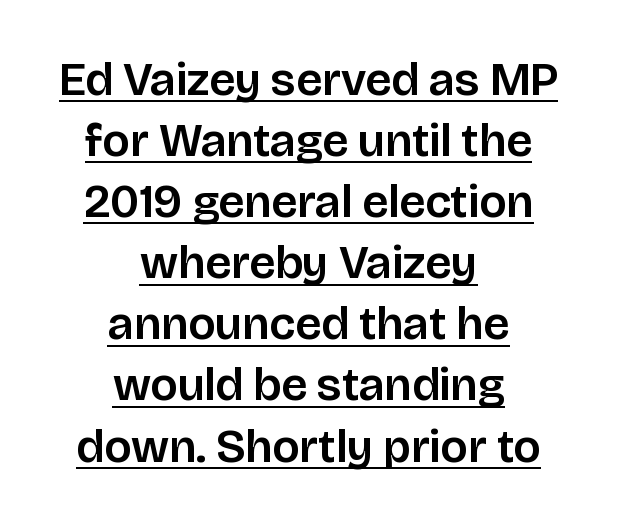
Think of a printed novel: that variable character pitch is what you see here. Underline: present. Characters follow at the spacing the type designer built in. Nope, not italic — everything's standing straight.
